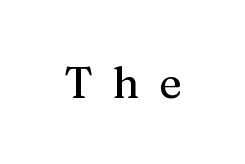
{"serif": "yes", "italic": "no", "width": "normal", "stroke_contrast": "medium", "x_height": "medium", "monospaced": "no", "underline": "no", "letter_spacing": "wide", "letter_spacing_em": 0.45, "glyph_px": 43}
